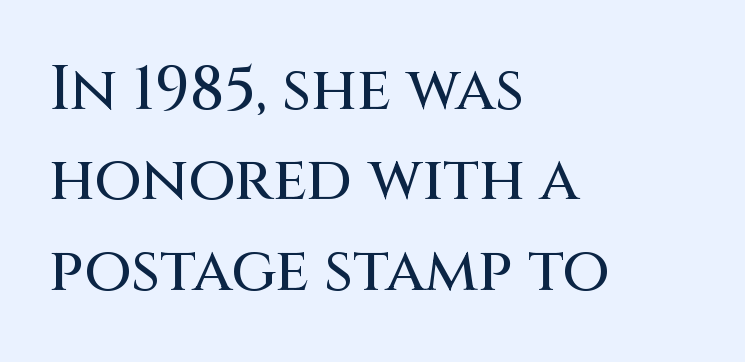
{"serif": "no", "italic": "no", "width": "normal", "stroke_contrast": "medium", "x_height": "large", "monospaced": "no", "underline": "no", "align": "left", "line_spacing": "normal", "line_spacing_ratio": 1.48, "letter_spacing": "normal", "letter_spacing_em": 0.0, "glyph_px": 61}
